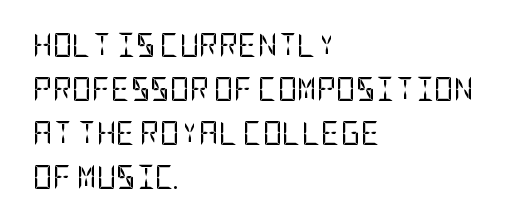
{"italic": "no", "bold": "no", "underline": "no", "align": "left", "line_spacing_ratio": 1.83, "letter_spacing": "normal", "letter_spacing_em": 0.0, "glyph_px": 24}
